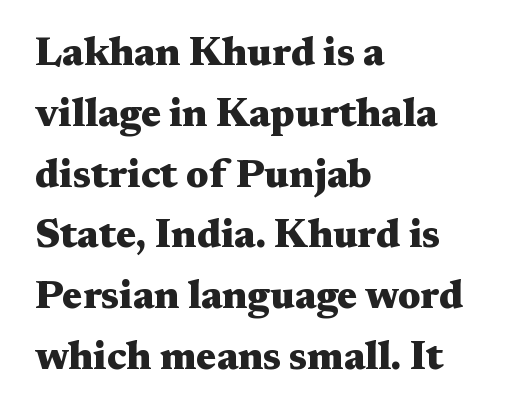
Descender tails drop into unmarked territory. Observe the ordinary spacing: letters are neighbours, not strangers. These lines sit exactly where default settings would place them. Notice how the stems are strictly vertical — no italics here. Does the copy run flush right? No — it runs flush left. On the weight axis this lands at bold, roughly 700.
